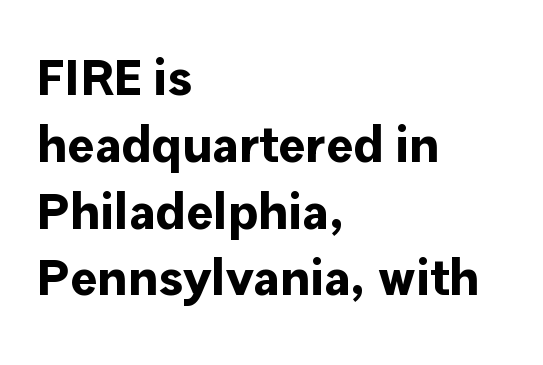
{"serif": "no", "italic": "no", "bold": "yes", "weight": "bold", "width": "normal", "stroke_contrast": "low", "x_height": "medium", "monospaced": "no", "underline": "no", "align": "left", "line_spacing": "normal", "line_spacing_ratio": 1.31, "letter_spacing": "normal", "letter_spacing_em": 0.0, "glyph_px": 51}
